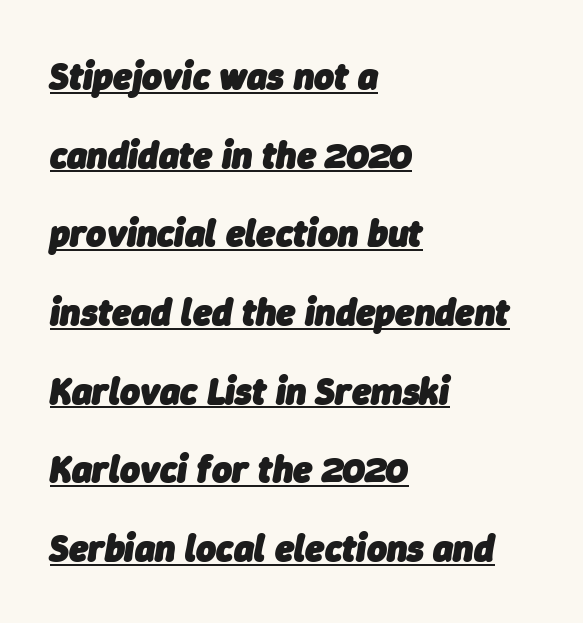
{"italic": "yes", "lean": "right", "slant_degrees": 9, "bold": "yes", "weight": "heavy", "width": "normal", "stroke_contrast": "low", "x_height": "medium", "monospaced": "no", "underline": "yes", "align": "left", "line_spacing": "loose", "line_spacing_ratio": 2.07, "letter_spacing": "normal", "letter_spacing_em": 0.0, "glyph_px": 38}
